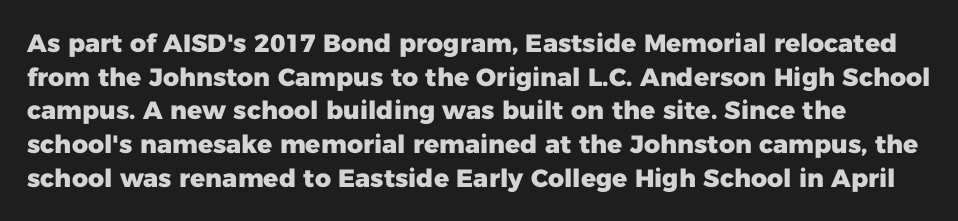
Q: Is the text bold? A: Yes.
Q: Is the text italic (slanted)? A: No, it is upright.
Q: Is the text underlined? A: No.
Q: Is the spacing between letters normal or unusually wide? A: Normal.
Q: Is the spacing between lines tight, normal or loose? A: Normal.
